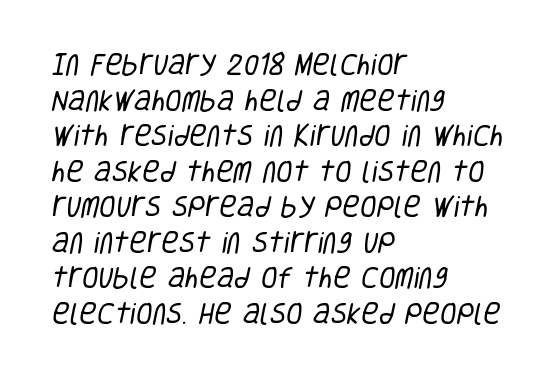
Honestly, the letter spacing is just normal — you wouldn't notice it. Weight: regular or lighter. Casual observation: everything's shoved over to the left. Clear beneath every line of the passage.
